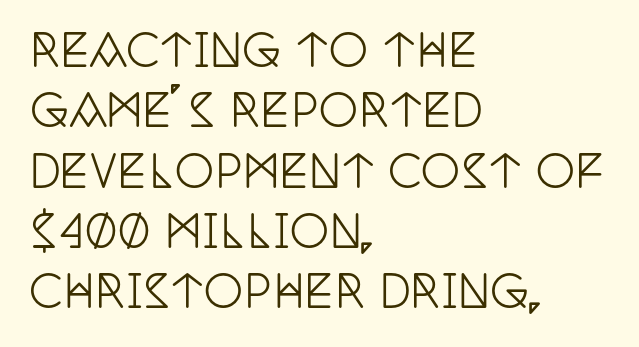
{"serif": "yes", "italic": "no", "width": "condensed", "stroke_contrast": "low", "x_height": "large", "monospaced": "no", "underline": "no", "align": "left", "line_spacing": "normal", "line_spacing_ratio": 1.37, "letter_spacing": "normal", "letter_spacing_em": 0.0, "glyph_px": 44}
